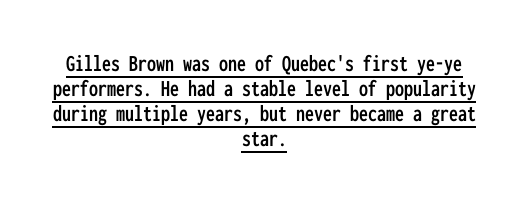
The image shows 24 px text type, upright; set centered, tight line spacing (1.04x), normal letter spacing, underlined.
